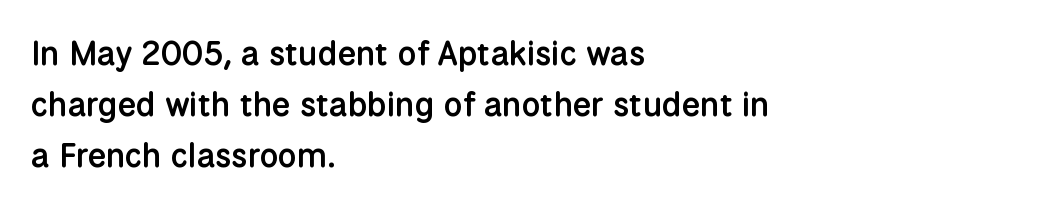
Q: Is the text bold? A: Semi-bold.
Q: Is the text italic (slanted)? A: No, it is upright.
Q: Is the typeface a serif or a sans-serif typeface? A: Sans-serif.
Q: Is the text underlined? A: No.
Q: How is the paragraph aligned? A: Left-aligned.
Q: Is the spacing between letters normal or unusually wide? A: Normal.
Q: Is the spacing between lines tight, normal or loose? A: Normal.
Q: Width (condensed, normal, or wide)? A: Normal.
Q: Stroke contrast? A: Low.
Q: x-height? A: Medium.
Q: Monospaced? A: No.
